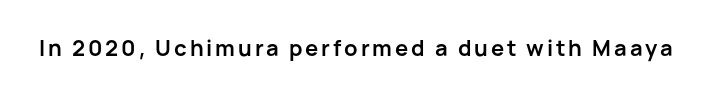
Q: Is the text bold? A: Yes.
Q: Is the text italic (slanted)? A: No, it is upright.
Q: Is the text underlined? A: No.
